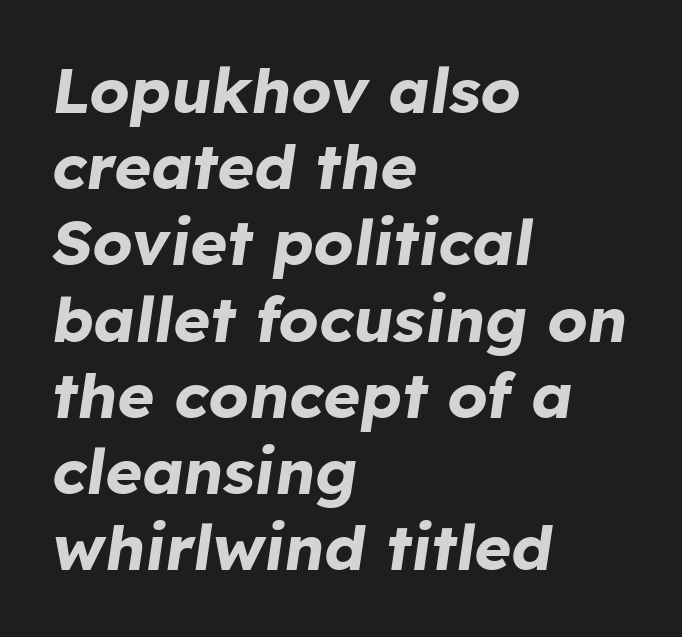
The image shows 63 px bold type, italic (leaning right); set left-aligned, line spacing 1.21x, normal letter spacing, not underlined; low stroke contrast and a medium x-height.
